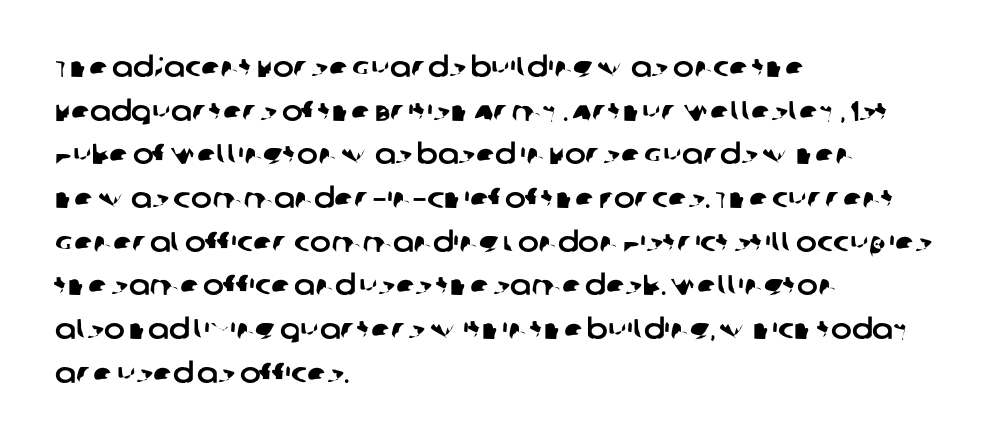
{"serif": "no", "width": "normal", "stroke_contrast": "low", "x_height": "large", "monospaced": "no", "underline": "no", "align": "left", "line_spacing": "normal", "line_spacing_ratio": 1.56, "letter_spacing": "normal", "letter_spacing_em": 0.0, "glyph_px": 28}
